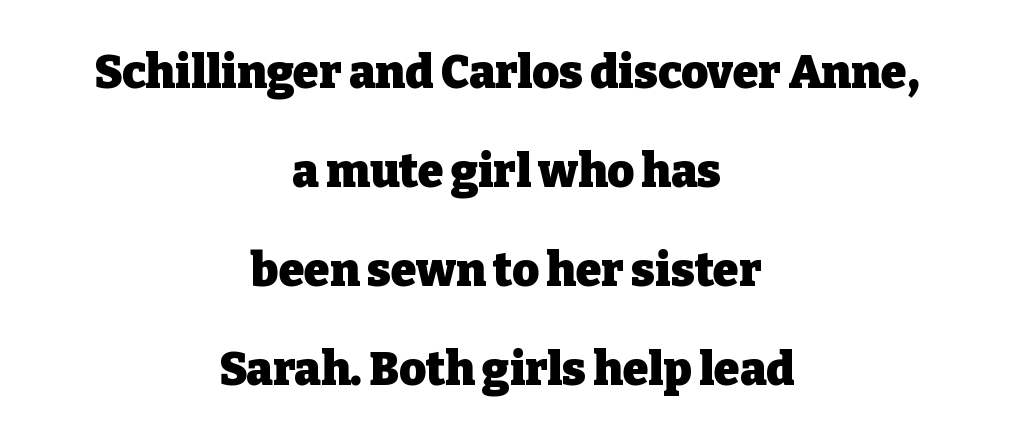
Compared with a flush-left layout, this one balances lines on the center instead. You can tell it's not italic because the verticals are truly vertical. Look at the stroke-to-counter ratio: heavy, a bold. Regarding serifs, this sample has them. Underline: absent. Characters follow at the spacing the type designer built in.
